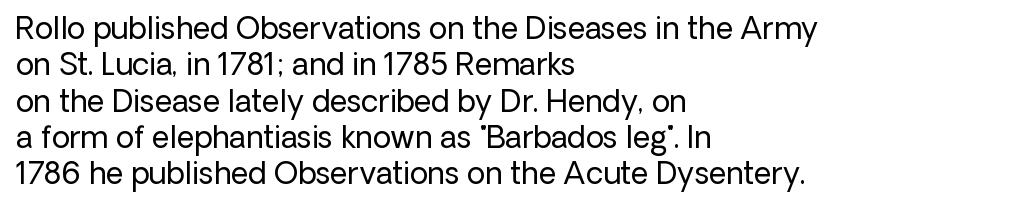
{"serif": "no", "italic": "no", "bold": "no", "weight": "regular", "width": "normal", "stroke_contrast": "low", "x_height": "medium", "monospaced": "no", "underline": "no", "align": "left", "line_spacing_ratio": 1.21, "letter_spacing": "normal", "letter_spacing_em": 0.0, "glyph_px": 30}
